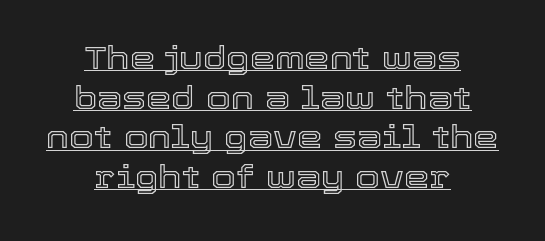
The image shows 32 px text type, upright; set centered, line spacing 1.24x, normal letter spacing, underlined; a medium x-height.
